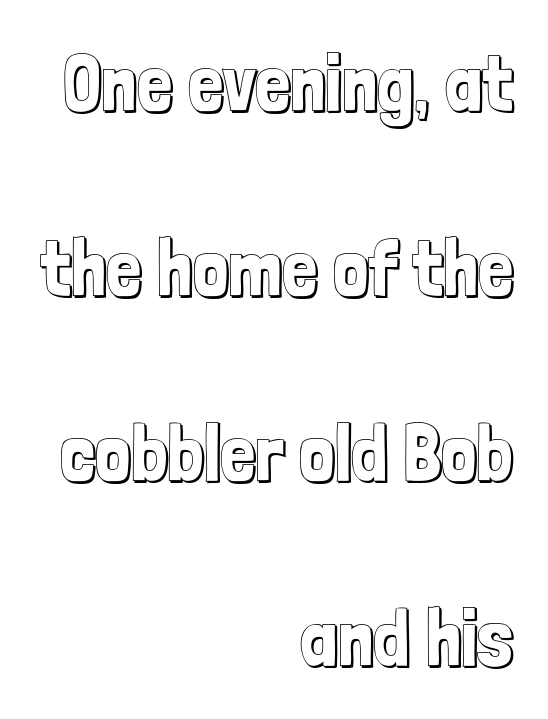
Every stem runs plumb, perpendicular to the baseline. Words appear dense and cohesive because spacing is normal. The passage shown stacks its lines with a broad gap. Short and long lines alike share a common ending point at right.
